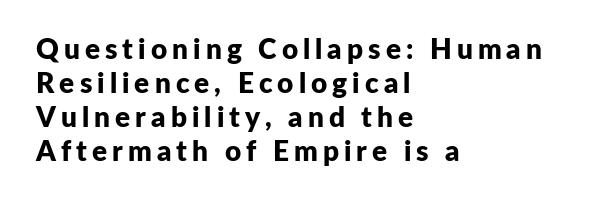
Q: Is the text bold? A: Yes.
Q: Is the text italic (slanted)? A: No, it is upright.
Q: Is the typeface a serif or a sans-serif typeface? A: Sans-serif.
Q: Is the text underlined? A: No.
Q: How is the paragraph aligned? A: Left-aligned.
Q: Width (condensed, normal, or wide)? A: Normal.
Q: Stroke contrast? A: Low.
Q: x-height? A: Medium.
Q: Monospaced? A: No.
